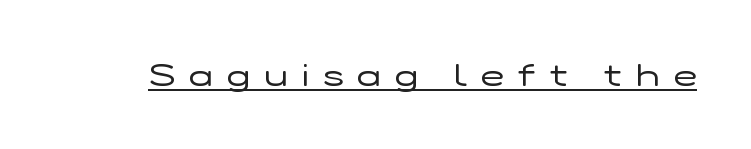
Each letter keeps its own natural width here, so spacing adapts to shape. Stroke terminals: plain, sans-serif. Do the letters lean? They stand straight. Descenders here cross a horizontal rule under the line. Weight class: somewhere from thin through regular.
